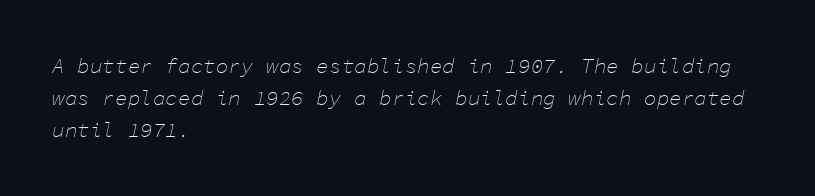
{"italic": "yes", "lean": "right", "slant_degrees": 11, "bold": "no", "underline": "no", "align": "left", "line_spacing": "normal", "line_spacing_ratio": 1.53, "letter_spacing": "normal", "letter_spacing_em": 0.0, "glyph_px": 21}
